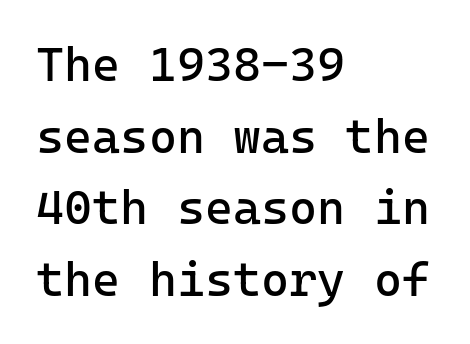
{"serif": "no", "italic": "no", "bold": "no", "weight": "regular", "width": "normal", "stroke_contrast": "low", "x_height": "medium", "monospaced": "yes", "underline": "no", "align": "left", "line_spacing": "normal", "line_spacing_ratio": 1.49, "letter_spacing": "normal", "letter_spacing_em": 0.0, "glyph_px": 48}
